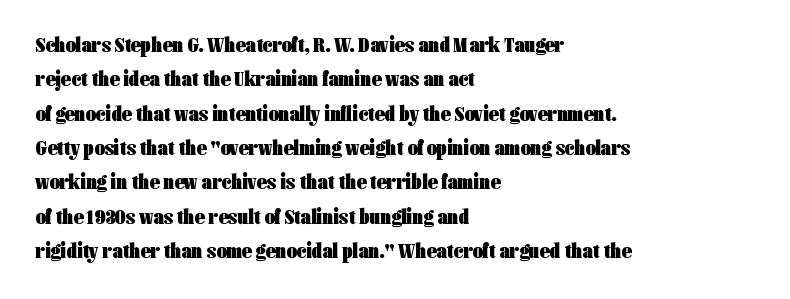
{"italic": "no", "bold": "yes", "underline": "no", "align": "left", "line_spacing": "normal", "line_spacing_ratio": 1.56, "letter_spacing": "normal", "letter_spacing_em": 0.0, "glyph_px": 22}
